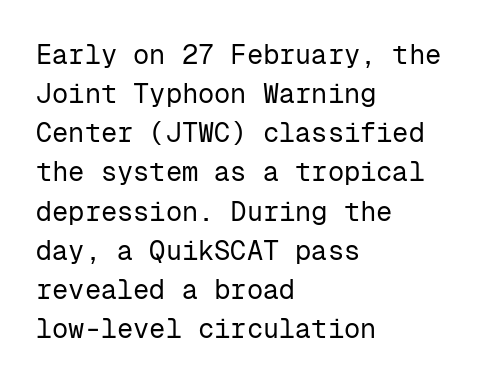
The image shows 27 px text type, upright; set left-aligned, normal line spacing (1.45x), normal letter spacing, not underlined.
